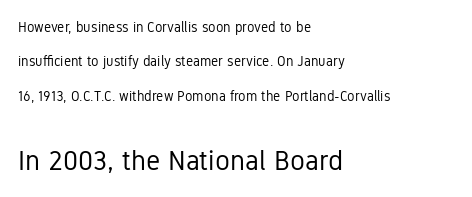
{"serif": "no", "italic": "no", "bold": "no", "weight": "regular", "width": "condensed", "stroke_contrast": "low", "x_height": "medium", "monospaced": "no", "underline": "no", "align": "left", "line_spacing": "loose", "line_spacing_ratio": 2.45, "letter_spacing": "normal", "letter_spacing_em": 0.0, "larger_block": "second", "size_ratio": 2.0, "glyph_px": 28}
